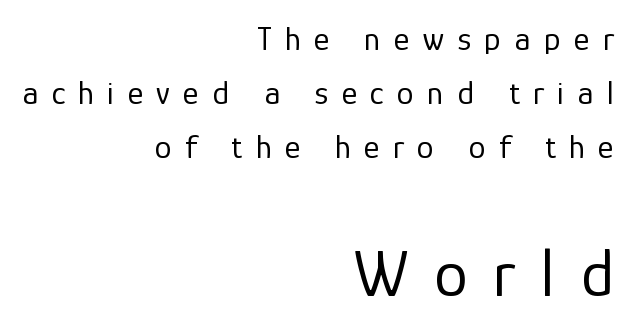
Caption: face not bold, strokes unweighted. The face used here appears at its bigger size in the lower chunk. Letter spacing: wide. This rendering uses right alignment, leaving the left contour irregular. Varying glyph widths throughout — classic text-font behaviour. Serif or sans? Sans — the stroke terminals are bare.
